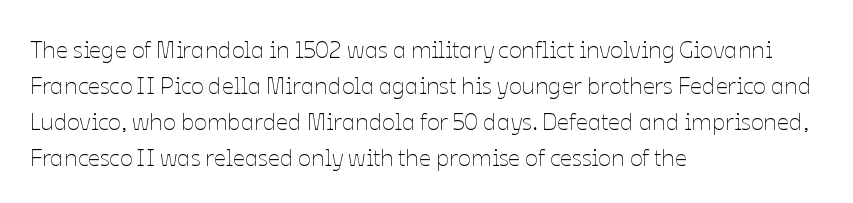
There is no visible air inserted between adjacent glyphs. The rendering anchors every line to the left-hand side. Counters stay open thanks to moderate or lighter strokes. Is there much room between lines? A standard amount, neither cramped nor airy. Type without underlining.
